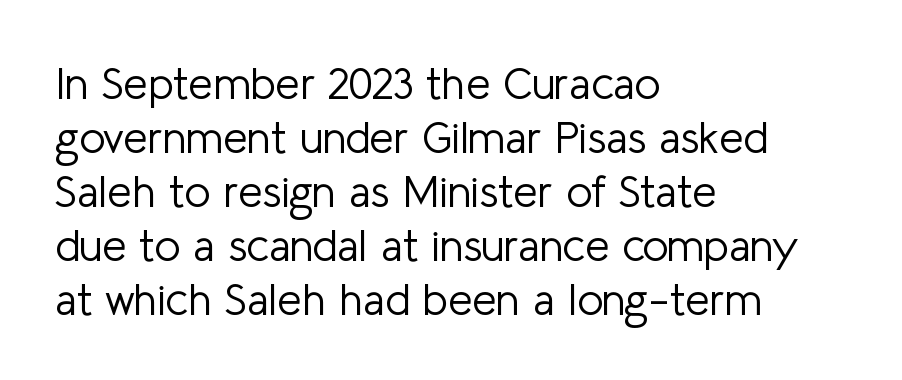
The image shows 44 px light sans-serif type, upright; set left-aligned, line spacing 1.23x, normal letter spacing, not underlined; low stroke contrast and a medium x-height.
